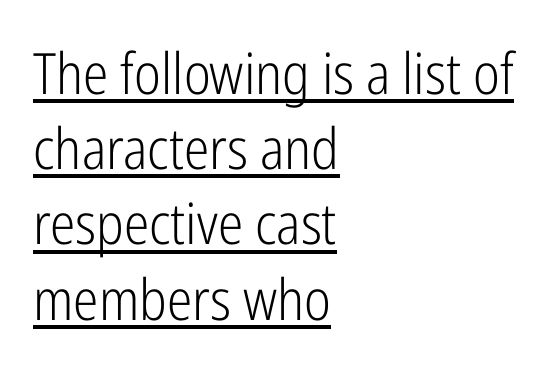
On a weight scale, this lands at 450 or below. These lines are rendered in a variable-pitch font. Each new line begins a customary step beneath the previous one. Nope, no serifs anywhere on these letters. In terms of posture, this sample is upright.
